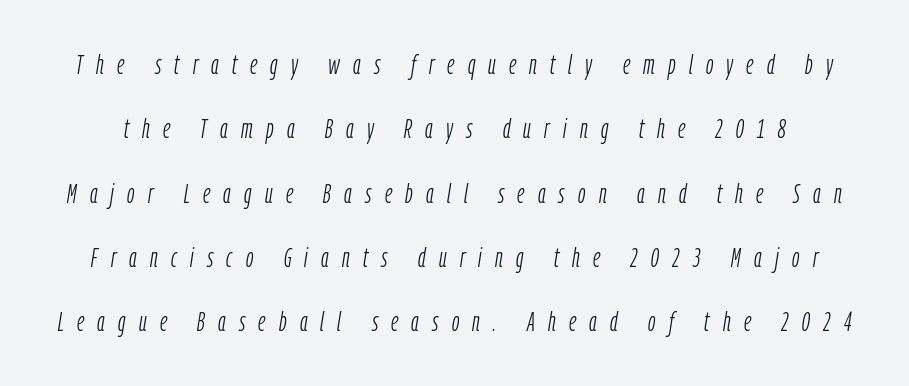
Q: Is the text bold? A: No.
Q: Is the text italic (slanted)? A: Yes, it leans right by about 9 degrees.
Q: Is the text underlined? A: No.
Q: Is the spacing between letters normal or unusually wide? A: Unusually wide.
Q: Is the spacing between lines tight, normal or loose? A: Loose.
